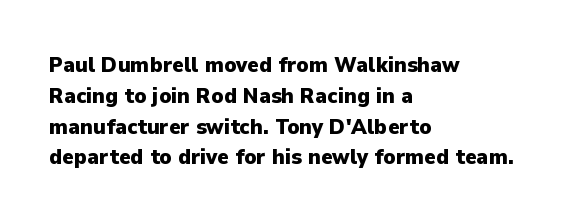
The image shows 22 px bold type, upright; set left-aligned, normal line spacing (1.4x), normal letter spacing, not underlined.
